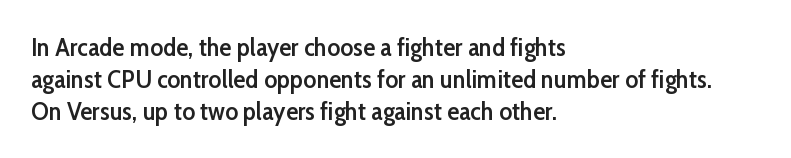
Tracking value appears to be zero — textbook default spacing. Weight check: semibold — heavier than regular, not quite bold. Line starts are locked; line ends wander. How would I describe the line gaps? Plain and ordinary. The gap between lines stays unmarked. Posture: straight, roman, zero tilt.
